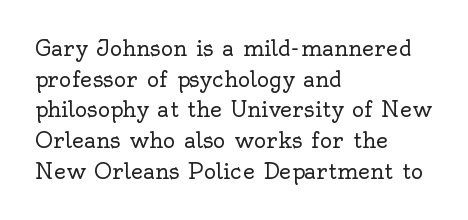
The image shows 21 px text type, upright; set left-aligned, normal line spacing (1.46x), normal letter spacing, not underlined.
